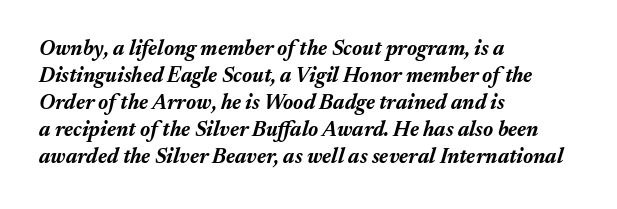
{"italic": "yes", "lean": "right", "slant_degrees": 17, "bold": "yes", "underline": "no", "align": "left", "line_spacing": "normal", "line_spacing_ratio": 1.29, "letter_spacing": "normal", "letter_spacing_em": 0.0, "glyph_px": 21}
